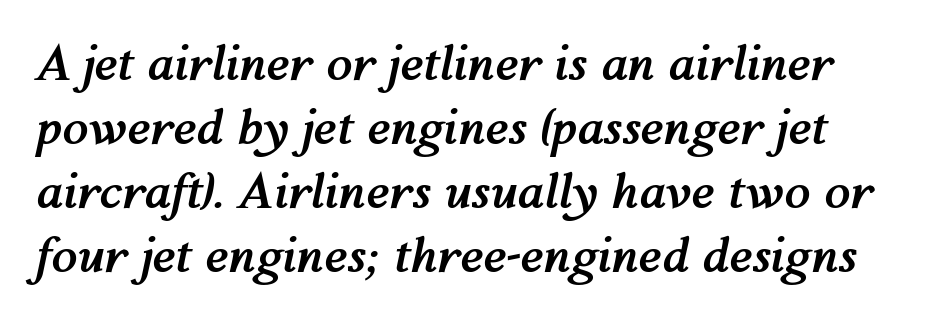
A typesetter would call this zero additional tracking. In terms of leading, this rendering sits right in the middle. The typesetting leans heavy: a genuine bold. The face used here is proportionally spaced, like ordinary book or web type. Characters are canted at an angle relative to the baseline's perpendicular. Lines of text with bare space underneath.
